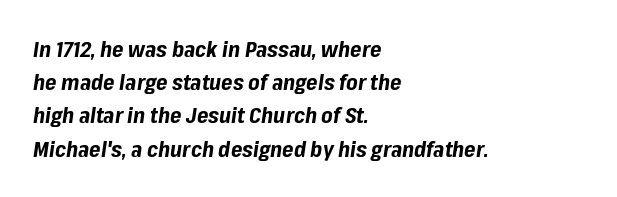
Notice how thick the strokes are: this is what a full bold looks like. Rows of type keep a routine distance in the vertical direction. The rendering anchors every line to the left-hand side. Unmarked baselines from the first word to the last. Emphasis-style slanted type is in use. Standard letterfit; no display-style spreading of the glyphs.
